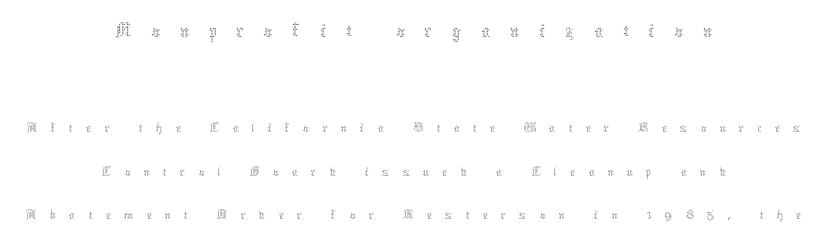
Q: Is the text bold? A: No.
Q: Is the text italic (slanted)? A: No, it is upright.
Q: Is the text underlined? A: No.
Q: How is the paragraph aligned? A: Centered.
Q: Is the spacing between letters normal or unusually wide? A: Unusually wide.
Q: Is the spacing between lines tight, normal or loose? A: Normal.
Q: Which block of text is set in a larger size, the first (top) or the second (bottom)? A: The first (top) one.
Q: Width (condensed, normal, or wide)? A: Normal.
Q: Stroke contrast? A: Medium.
Q: x-height? A: Medium.
Q: Monospaced? A: No.
